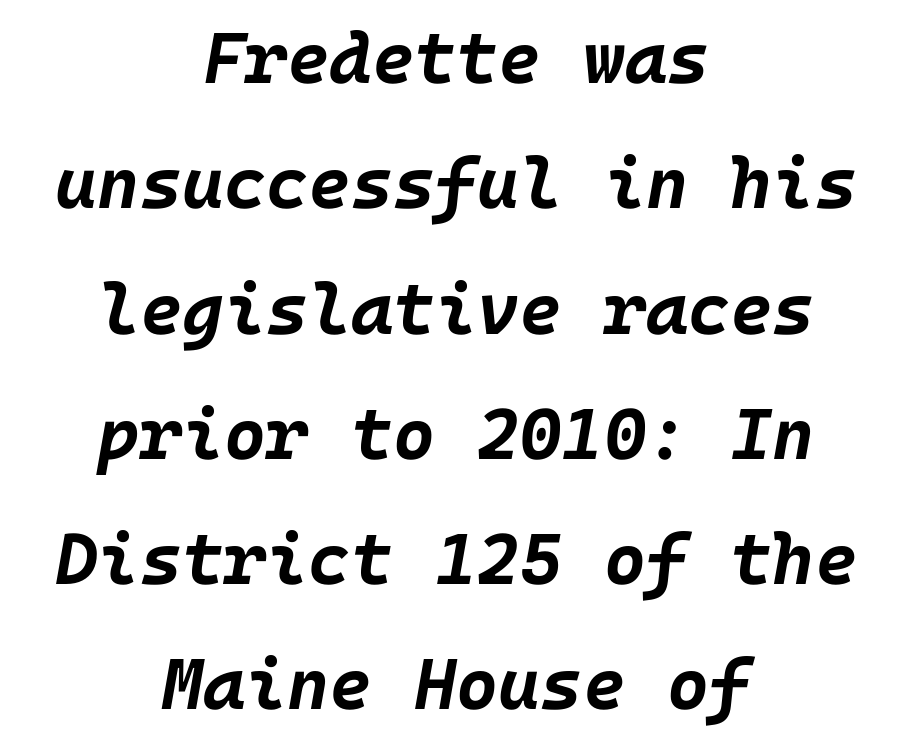
Q: Is the text bold? A: Yes.
Q: Is the text italic (slanted)? A: Yes, it leans right by about 10 degrees.
Q: Is the text underlined? A: No.
Q: How is the paragraph aligned? A: Centered.
Q: Is the spacing between letters normal or unusually wide? A: Normal.
Q: Width (condensed, normal, or wide)? A: Normal.
Q: Stroke contrast? A: Low.
Q: x-height? A: Large.
